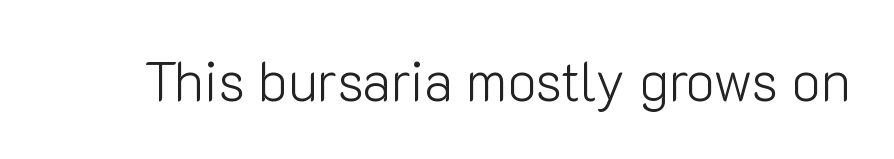
Grotesque or geometric, the face here clearly has no serifs. These lines are rendered in a variable-pitch font. Italic? Not at all — the glyphs are vertical. The cut favours lightness, reaching ordinary text weight at its darkest. In terms of letterspacing, this is plain default setting. Nobody drew a line under any word here.
